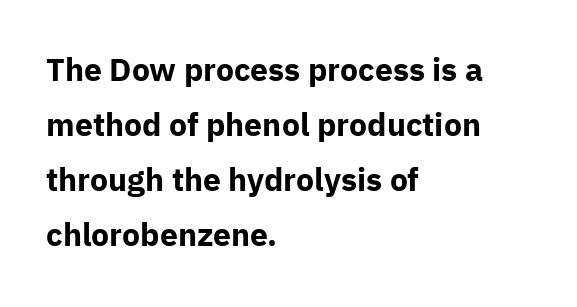
Q: Is the text bold? A: Yes.
Q: Is the text italic (slanted)? A: No, it is upright.
Q: Is the typeface a serif or a sans-serif typeface? A: Sans-serif.
Q: Is the text underlined? A: No.
Q: How is the paragraph aligned? A: Left-aligned.
Q: Is the spacing between letters normal or unusually wide? A: Normal.
Q: Width (condensed, normal, or wide)? A: Normal.
Q: Stroke contrast? A: Low.
Q: x-height? A: Medium.
Q: Monospaced? A: No.
